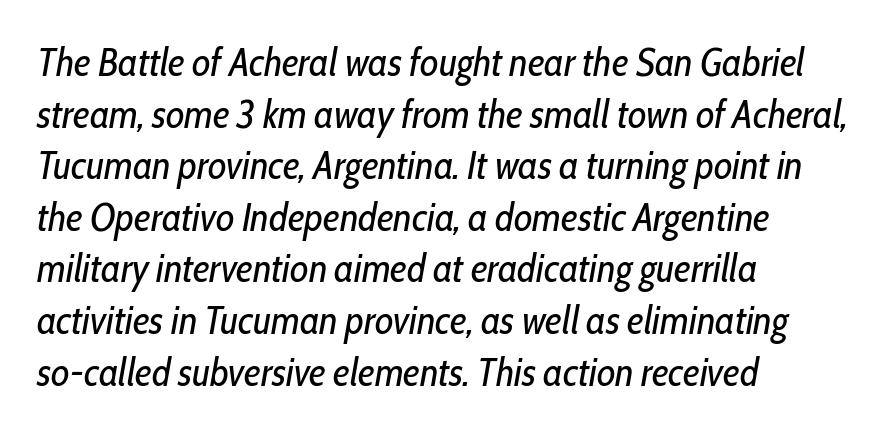
What's the leading like? Ordinary, nothing unusual. The rendering uses natural spacing where letterforms have individual widths. The text carries the slant typical of an italic or oblique font. Line beginnings align vertically; line endings do not.
